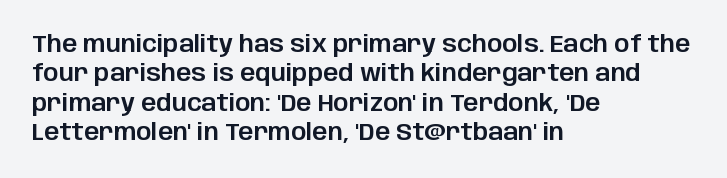
The image shows 24 px text type, upright; set left-aligned, line spacing 1.22x, normal letter spacing, not underlined.
